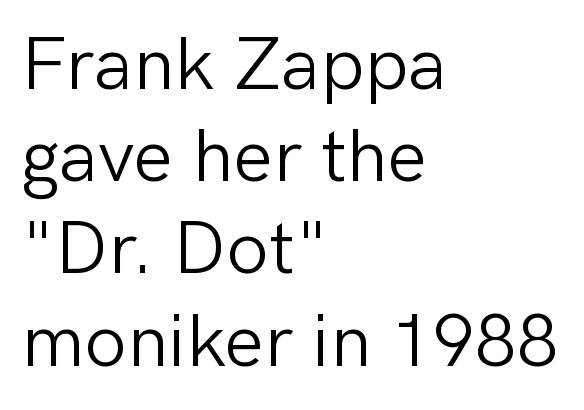
Q: Is the text bold? A: No.
Q: Is the text italic (slanted)? A: No, it is upright.
Q: Is the typeface a serif or a sans-serif typeface? A: Sans-serif.
Q: Is the text underlined? A: No.
Q: How is the paragraph aligned? A: Left-aligned.
Q: Is the spacing between letters normal or unusually wide? A: Normal.
Q: Width (condensed, normal, or wide)? A: Normal.
Q: Stroke contrast? A: Low.
Q: x-height? A: Medium.
Q: Monospaced? A: No.
